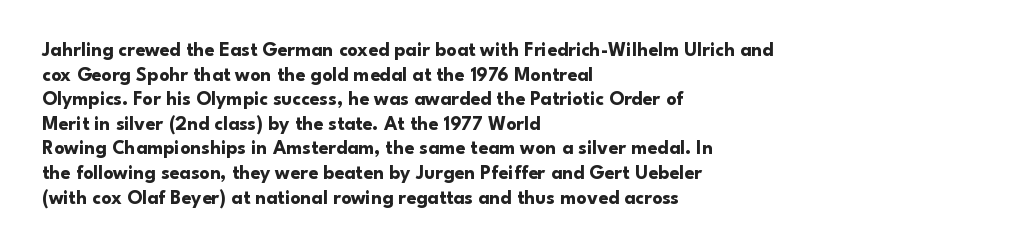
{"italic": "no", "bold": "yes", "underline": "no", "align": "left", "line_spacing_ratio": 1.23, "letter_spacing": "normal", "letter_spacing_em": 0.0, "glyph_px": 20}
